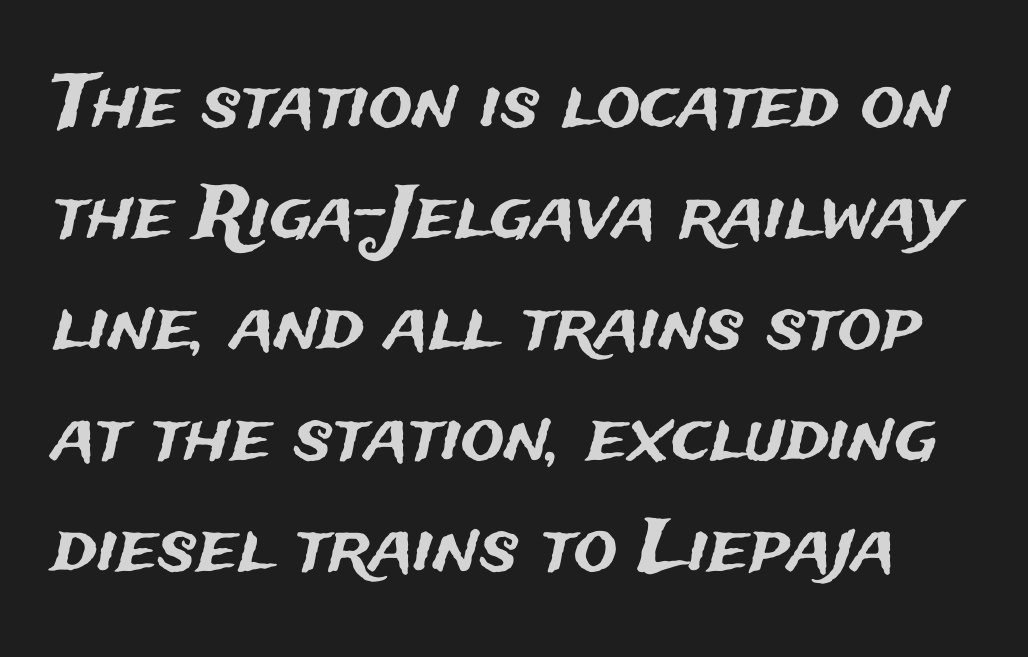
{"serif": "no", "width": "normal", "stroke_contrast": "medium", "x_height": "medium", "monospaced": "no", "underline": "no", "line_spacing": "normal", "line_spacing_ratio": 1.52, "letter_spacing": "normal", "letter_spacing_em": 0.0, "glyph_px": 73}
